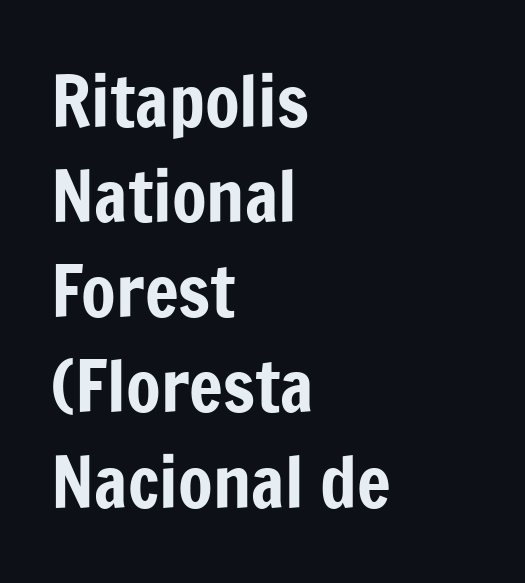
Inter-character spacing is left at the font's built-in metrics. You can tell from the bare stems that sans-serif type was used. One-word summary of the alignment: left. The font's upright variant was chosen for this text. Spacing verdict: proportional, widths tailored to each character.
